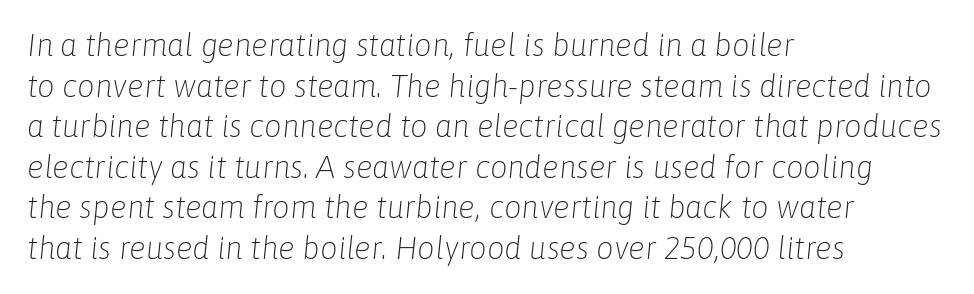
Q: Is the text bold? A: No.
Q: Is the text italic (slanted)? A: Yes, it leans right by about 6 degrees.
Q: Is the text underlined? A: No.
Q: How is the paragraph aligned? A: Left-aligned.
Q: Is the spacing between letters normal or unusually wide? A: Normal.
Q: Is the spacing between lines tight, normal or loose? A: Normal.
Q: Width (condensed, normal, or wide)? A: Normal.
Q: Stroke contrast? A: Low.
Q: x-height? A: Medium.
Q: Monospaced? A: No.
